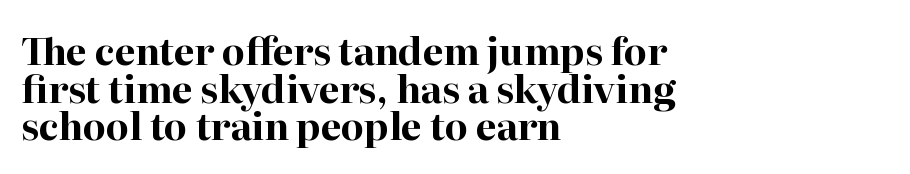
Q: Is the text bold? A: Yes.
Q: Is the text italic (slanted)? A: No, it is upright.
Q: Is the typeface a serif or a sans-serif typeface? A: Serif.
Q: Is the text underlined? A: No.
Q: How is the paragraph aligned? A: Left-aligned.
Q: Is the spacing between letters normal or unusually wide? A: Normal.
Q: Is the spacing between lines tight, normal or loose? A: Tight.
Q: Width (condensed, normal, or wide)? A: Normal.
Q: Stroke contrast? A: High.
Q: x-height? A: Medium.
Q: Monospaced? A: No.
